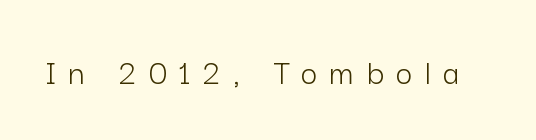
{"serif": "no", "italic": "no", "bold": "no", "weight": "light", "width": "normal", "stroke_contrast": "low", "x_height": "medium", "monospaced": "no", "underline": "no", "letter_spacing": "wide", "letter_spacing_em": 0.35, "glyph_px": 36}
